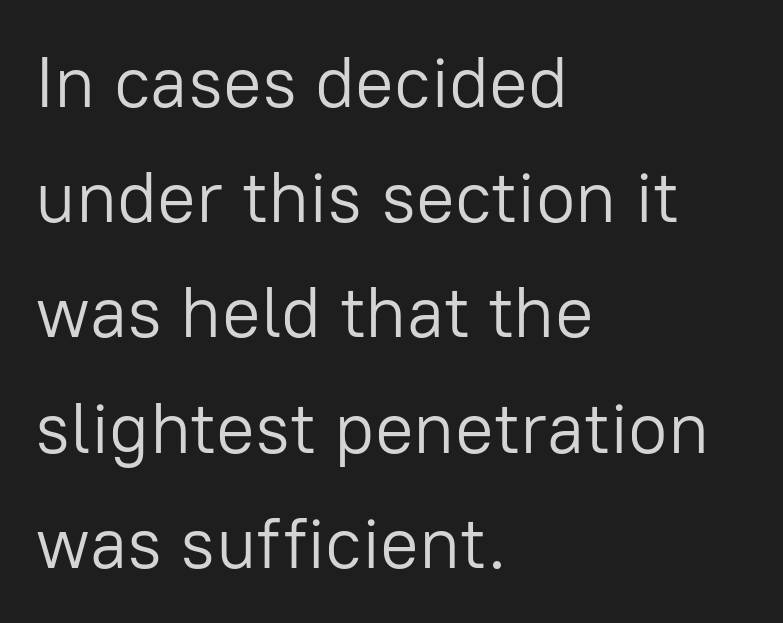
The image shows 72 px light sans-serif type, upright; set left-aligned, normal line spacing (1.6x), normal letter spacing, not underlined; low stroke contrast and a medium x-height.
